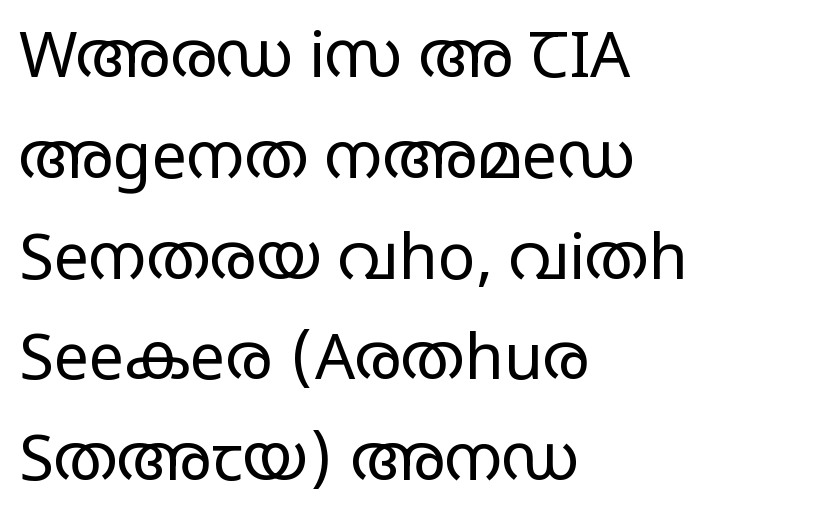
Alignment: flush left. Bold? No — there's no thickening of the strokes. Every character sits straight up, as roman type does. Interline gaps are of average width in this sample.
